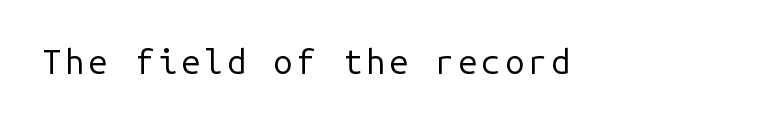
The image shows 34 px regular-weight sans-serif type, upright, monospaced; set not underlined; low stroke contrast and a medium x-height.
